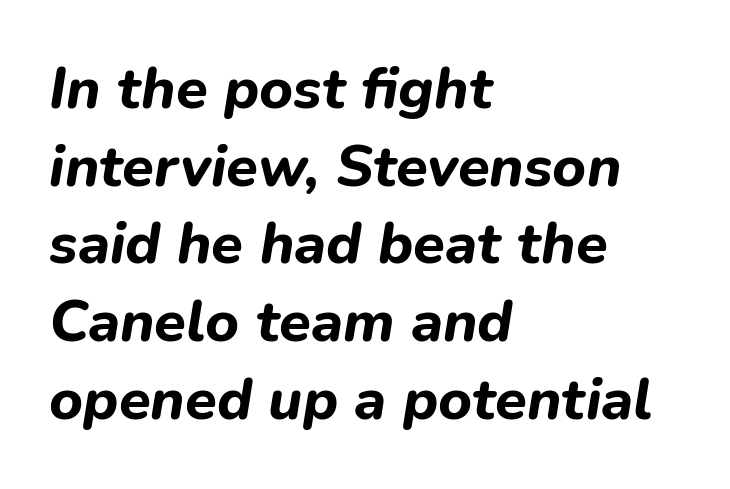
Q: Is the text bold? A: Yes.
Q: Is the text italic (slanted)? A: Yes, it leans right by about 9 degrees.
Q: Is the text underlined? A: No.
Q: How is the paragraph aligned? A: Left-aligned.
Q: Is the spacing between letters normal or unusually wide? A: Normal.
Q: Is the spacing between lines tight, normal or loose? A: Normal.
Q: Width (condensed, normal, or wide)? A: Normal.
Q: Stroke contrast? A: Low.
Q: x-height? A: Medium.
Q: Monospaced? A: No.
